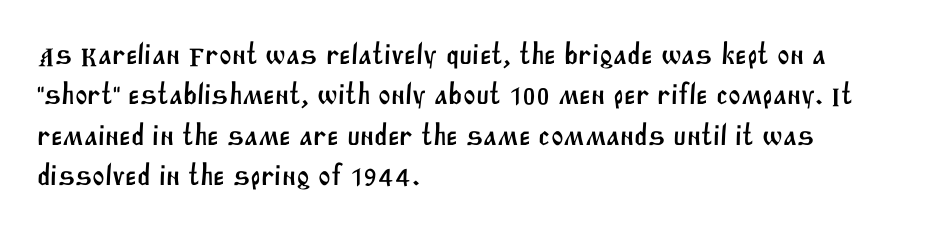
{"serif": "no", "width": "normal", "stroke_contrast": "medium", "x_height": "large", "monospaced": "no", "underline": "no", "align": "left", "line_spacing": "normal", "line_spacing_ratio": 1.35, "letter_spacing": "normal", "letter_spacing_em": 0.0, "glyph_px": 30}
